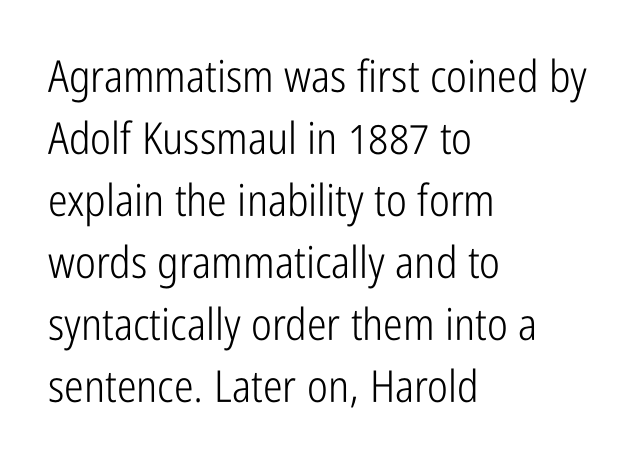
Q: Is the text bold? A: No.
Q: Is the text italic (slanted)? A: No, it is upright.
Q: Is the typeface a serif or a sans-serif typeface? A: Sans-serif.
Q: Is the text underlined? A: No.
Q: How is the paragraph aligned? A: Left-aligned.
Q: Is the spacing between letters normal or unusually wide? A: Normal.
Q: Is the spacing between lines tight, normal or loose? A: Normal.
Q: Width (condensed, normal, or wide)? A: Condensed.
Q: Stroke contrast? A: Low.
Q: x-height? A: Medium.
Q: Monospaced? A: No.
